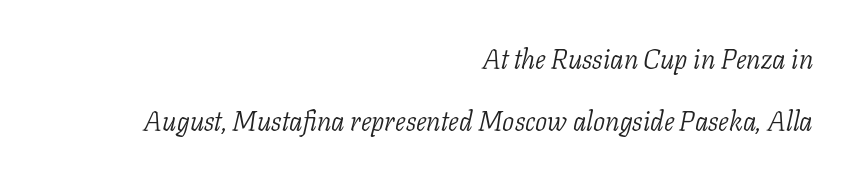
Q: Is the text bold? A: No.
Q: Is the text italic (slanted)? A: Yes, it leans right by about 11 degrees.
Q: Is the text underlined? A: No.
Q: How is the paragraph aligned? A: Right-aligned.
Q: Is the spacing between letters normal or unusually wide? A: Normal.
Q: Is the spacing between lines tight, normal or loose? A: Loose.
